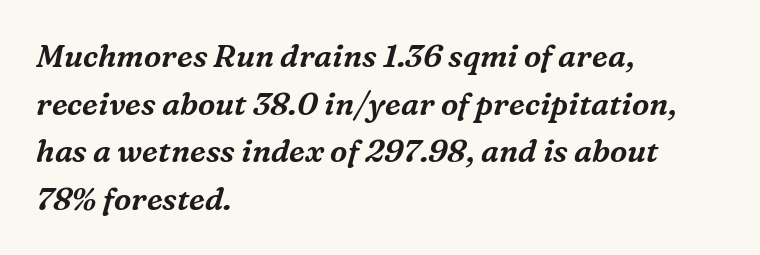
The image shows 31 px serif type, italic (leaning right); set left-aligned, normal line spacing (1.54x), normal letter spacing, not underlined; medium stroke contrast and a medium x-height.
